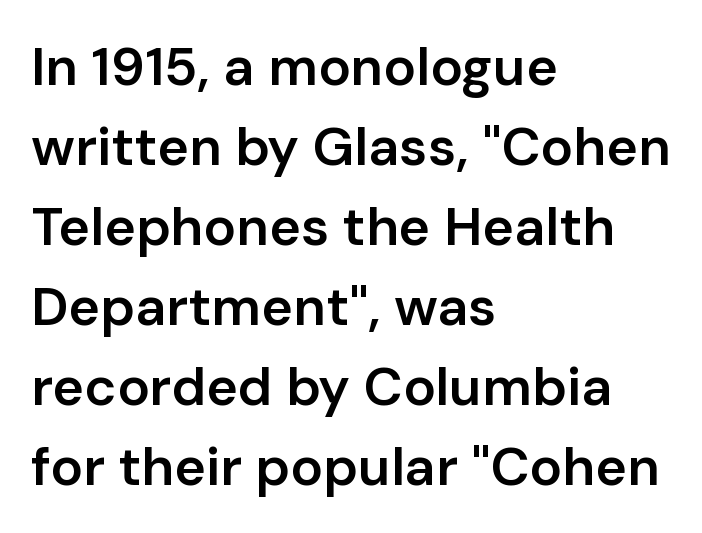
The image shows 54 px semibold sans-serif type, upright; set left-aligned, normal line spacing (1.48x), normal letter spacing, not underlined; low stroke contrast and a medium x-height.
